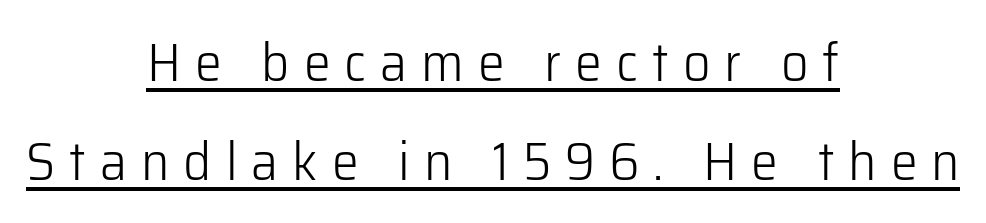
Q: Is the text bold? A: No.
Q: Is the text italic (slanted)? A: No, it is upright.
Q: Is the typeface a serif or a sans-serif typeface? A: Sans-serif.
Q: Is the text underlined? A: Yes.
Q: How is the paragraph aligned? A: Centered.
Q: Is the spacing between letters normal or unusually wide? A: Unusually wide.
Q: Width (condensed, normal, or wide)? A: Normal.
Q: Stroke contrast? A: Low.
Q: x-height? A: Medium.
Q: Monospaced? A: No.
